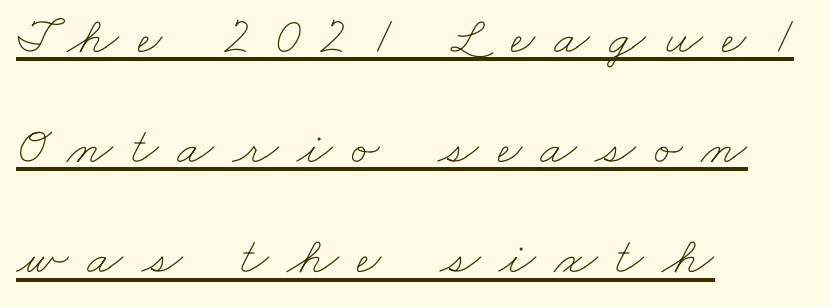
{"bold": "no", "weight": "thin", "width": "wide", "stroke_contrast": "low", "x_height": "small", "monospaced": "no", "underline": "yes", "align": "left", "line_spacing": "loose", "line_spacing_ratio": 2.08, "letter_spacing": "wide", "letter_spacing_em": 0.35, "glyph_px": 53}
